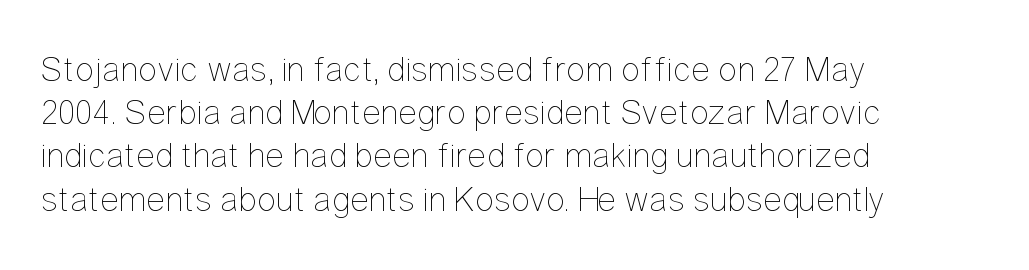
The image shows 36 px thin, condensed type, upright; set left-aligned, line spacing 1.2x, normal letter spacing, not underlined; low stroke contrast and a medium x-height.
